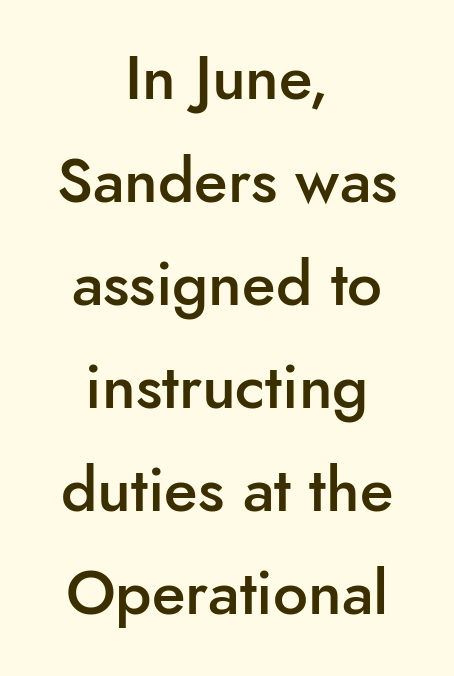
{"serif": "no", "italic": "no", "bold": "semi", "weight": "semibold", "width": "normal", "stroke_contrast": "low", "x_height": "small", "monospaced": "no", "underline": "no", "align": "center", "line_spacing": "normal", "line_spacing_ratio": 1.66, "letter_spacing": "normal", "letter_spacing_em": 0.0, "glyph_px": 62}
